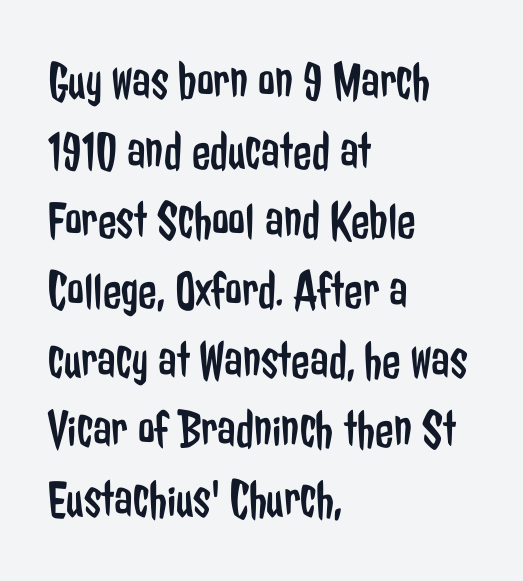
{"serif": "no", "italic": "no", "bold": "no", "weight": "regular", "width": "condensed", "stroke_contrast": "low", "x_height": "medium", "monospaced": "no", "underline": "no", "align": "left", "line_spacing": "normal", "line_spacing_ratio": 1.29, "letter_spacing": "normal", "letter_spacing_em": 0.0, "glyph_px": 54}
